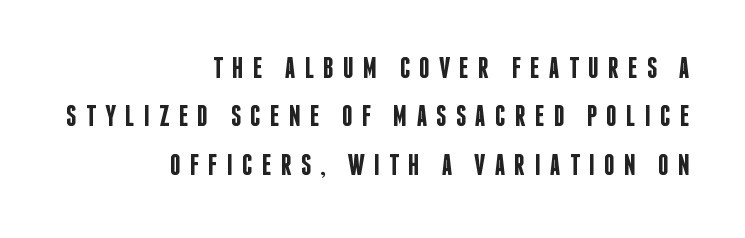
Q: Is the text bold? A: Semi-bold.
Q: Is the text italic (slanted)? A: No, it is upright.
Q: Is the typeface a serif or a sans-serif typeface? A: Sans-serif.
Q: Is the text underlined? A: No.
Q: How is the paragraph aligned? A: Right-aligned.
Q: Is the spacing between letters normal or unusually wide? A: Unusually wide.
Q: Is the spacing between lines tight, normal or loose? A: Normal.
Q: Width (condensed, normal, or wide)? A: Condensed.
Q: Stroke contrast? A: Low.
Q: x-height? A: Large.
Q: Monospaced? A: No.
